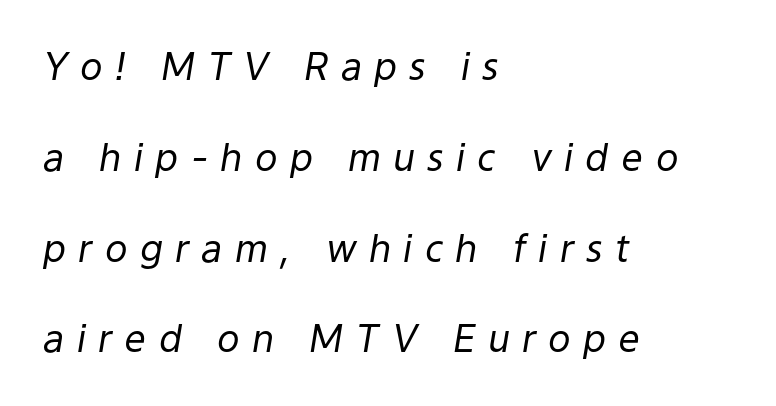
{"italic": "yes", "lean": "right", "slant_degrees": 9, "bold": "no", "weight": "regular", "width": "normal", "stroke_contrast": "low", "x_height": "medium", "monospaced": "no", "underline": "no", "align": "left", "line_spacing": "loose", "line_spacing_ratio": 2.39, "letter_spacing": "wide", "letter_spacing_em": 0.32, "glyph_px": 38}
